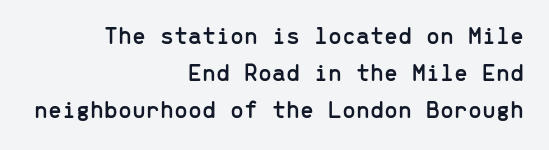
Unmarked baselines from the first word to the last. Style check: upright. Which margin do the lines hug? The right one — the left edge is uneven. Evenly set lines give the paragraph a standard silhouette. Glyph-to-glyph distance matches everyday printed text.
